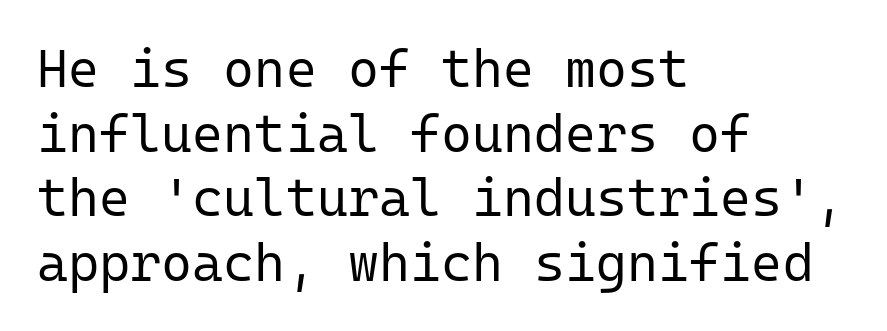
{"serif": "no", "italic": "no", "bold": "no", "weight": "regular", "width": "normal", "stroke_contrast": "low", "x_height": "medium", "monospaced": "yes", "underline": "no", "align": "left", "line_spacing_ratio": 1.22, "letter_spacing": "normal", "letter_spacing_em": 0.0, "glyph_px": 53}
